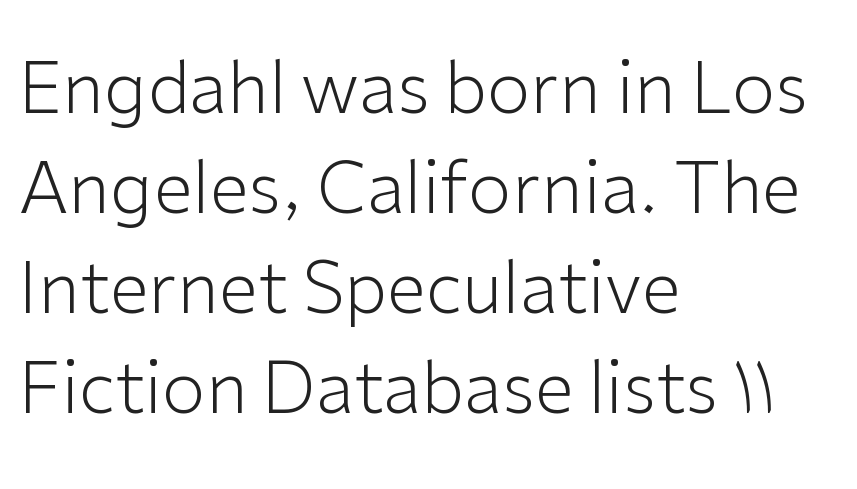
The image shows 71 px light sans-serif type, upright; set left-aligned, normal line spacing (1.41x), normal letter spacing, not underlined; low stroke contrast and a medium x-height.
